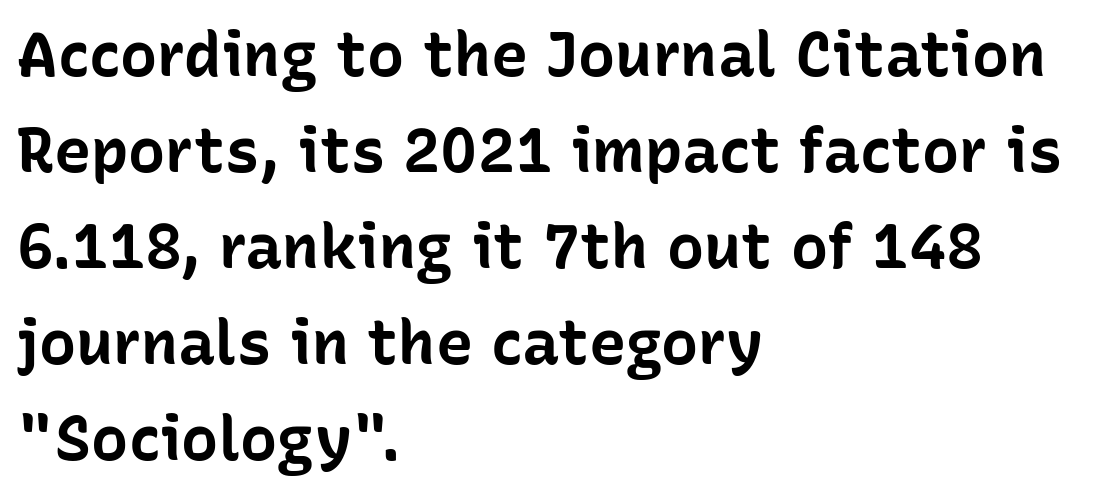
{"serif": "no", "italic": "no", "bold": "yes", "weight": "bold", "width": "normal", "stroke_contrast": "low", "x_height": "medium", "monospaced": "no", "underline": "no", "align": "left", "line_spacing": "normal", "line_spacing_ratio": 1.55, "letter_spacing": "normal", "letter_spacing_em": 0.0, "glyph_px": 62}
